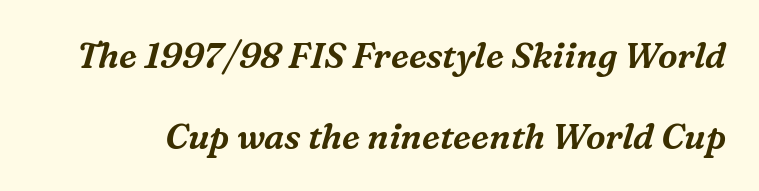
Q: Is the text italic (slanted)? A: Yes, it leans right by about 16 degrees.
Q: Is the typeface a serif or a sans-serif typeface? A: Serif.
Q: Is the text underlined? A: No.
Q: Is the spacing between letters normal or unusually wide? A: Normal.
Q: Is the spacing between lines tight, normal or loose? A: Loose.
Q: Width (condensed, normal, or wide)? A: Normal.
Q: Stroke contrast? A: Medium.
Q: x-height? A: Medium.
Q: Monospaced? A: No.
